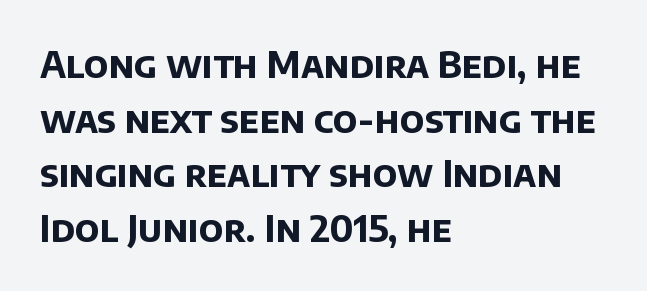
{"serif": "no", "bold": "yes", "weight": "bold", "width": "normal", "stroke_contrast": "low", "x_height": "large", "monospaced": "no", "underline": "no", "align": "left", "line_spacing": "normal", "line_spacing_ratio": 1.52, "letter_spacing": "normal", "letter_spacing_em": 0.0, "glyph_px": 36}
